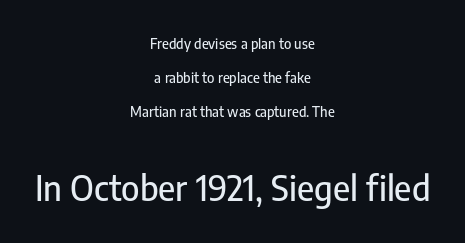
The image shows 35 px condensed sans-serif type, upright; set centered, loose line spacing (2.42x), normal letter spacing, not underlined; the second (bottom) block is 2.5x larger; low stroke contrast and a medium x-height.
